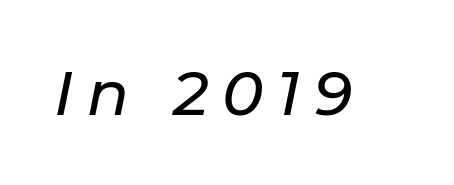
A clean baseline with only descenders dipping below it. Here the designer chose a conventional face with non-uniform glyph widths. Yep, that's italic — everything's leaning. Observe the wide spacing: letters keep a clear distance from each other.
